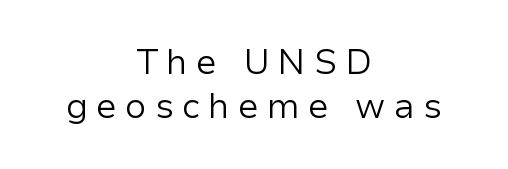
{"serif": "no", "italic": "no", "bold": "no", "weight": "regular", "width": "normal", "stroke_contrast": "low", "x_height": "medium", "monospaced": "no", "underline": "no", "align": "center", "line_spacing": "normal", "line_spacing_ratio": 1.25, "letter_spacing": "wide", "letter_spacing_em": 0.23, "glyph_px": 35}
